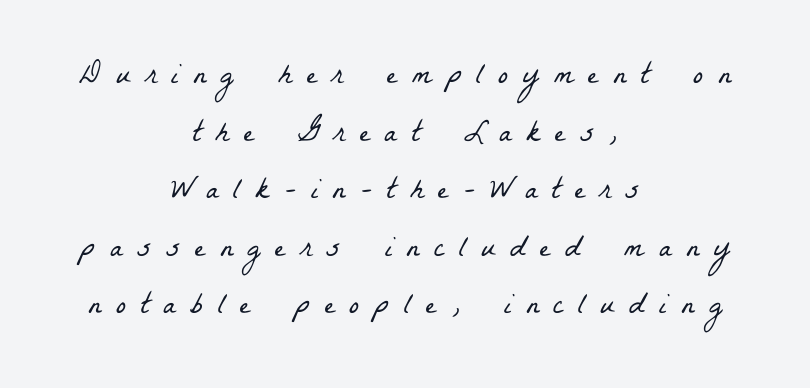
The rendering positions every line midway between the sides. Varying glyph widths throughout — classic text-font behaviour. Loose tracking; the words dissolve into strings of separated letters. The font family rendered here belongs to the serif group.
